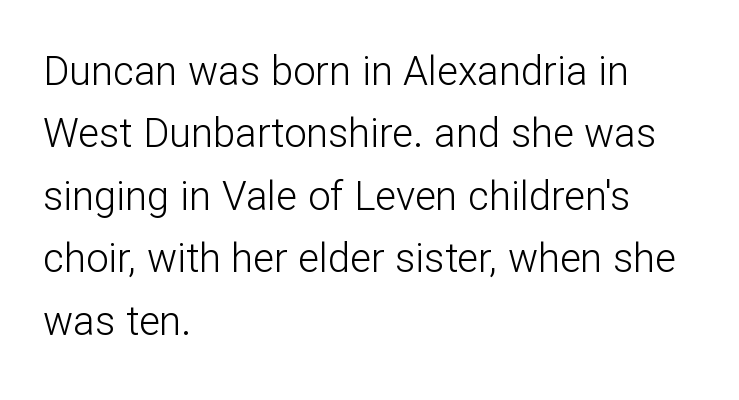
{"serif": "no", "italic": "no", "bold": "no", "weight": "light", "width": "normal", "stroke_contrast": "low", "x_height": "medium", "monospaced": "no", "underline": "no", "align": "left", "line_spacing": "normal", "line_spacing_ratio": 1.56, "letter_spacing": "normal", "letter_spacing_em": 0.0, "glyph_px": 40}
